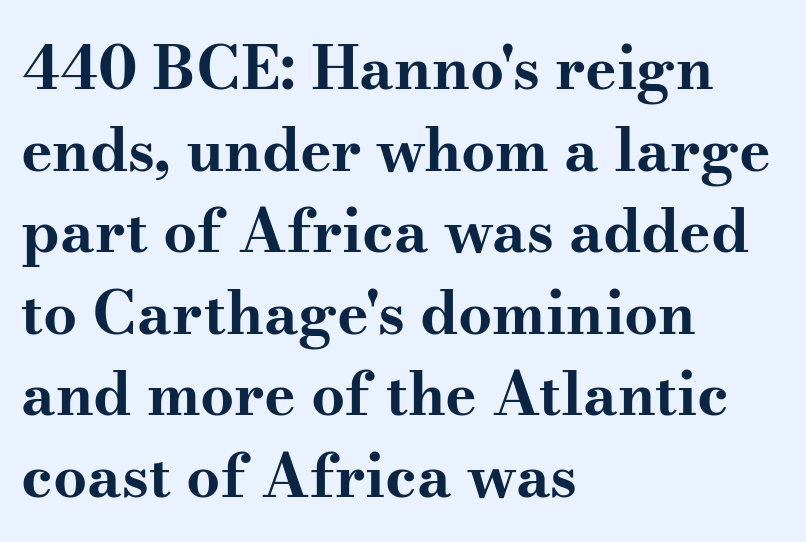
{"serif": "yes", "italic": "no", "bold": "yes", "weight": "bold", "width": "wide", "stroke_contrast": "medium", "x_height": "small", "monospaced": "no", "underline": "no", "align": "left", "line_spacing": "normal", "line_spacing_ratio": 1.36, "letter_spacing": "normal", "letter_spacing_em": 0.0, "glyph_px": 60}
